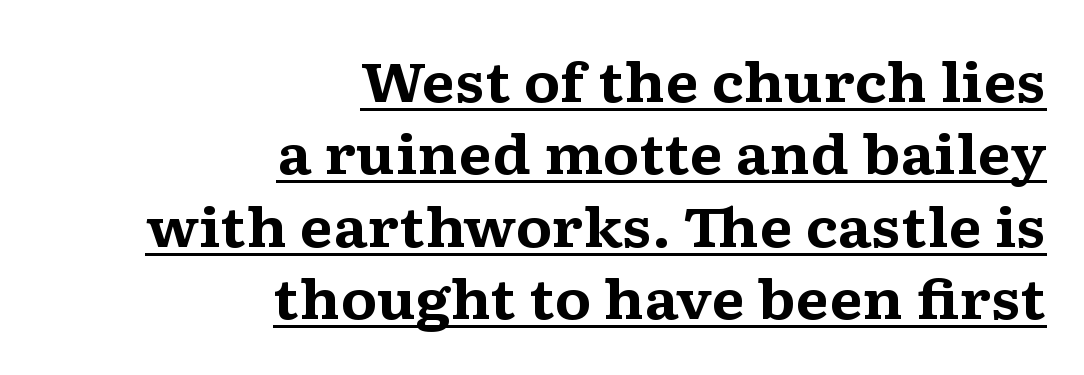
{"serif": "yes", "italic": "no", "bold": "yes", "weight": "bold", "width": "wide", "stroke_contrast": "medium", "x_height": "medium", "monospaced": "no", "underline": "yes", "align": "right", "line_spacing": "normal", "line_spacing_ratio": 1.34, "letter_spacing": "normal", "letter_spacing_em": 0.0, "glyph_px": 54}
